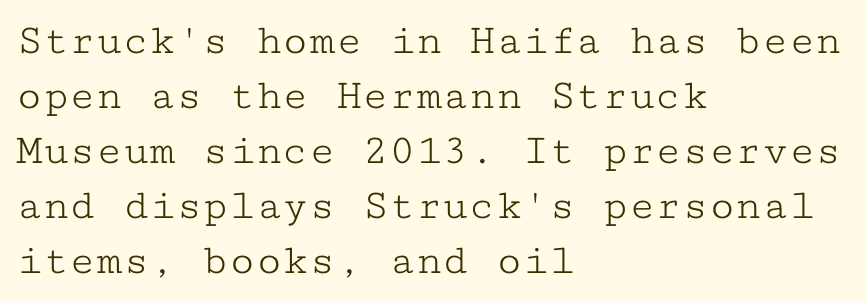
Small tapered or slab feet sit at the stroke ends, so this counts as serif. Think of a typewriter: that constant character pitch is what you see here. Clear beneath every line of the passage. Interline gaps are of average width in this sample.
